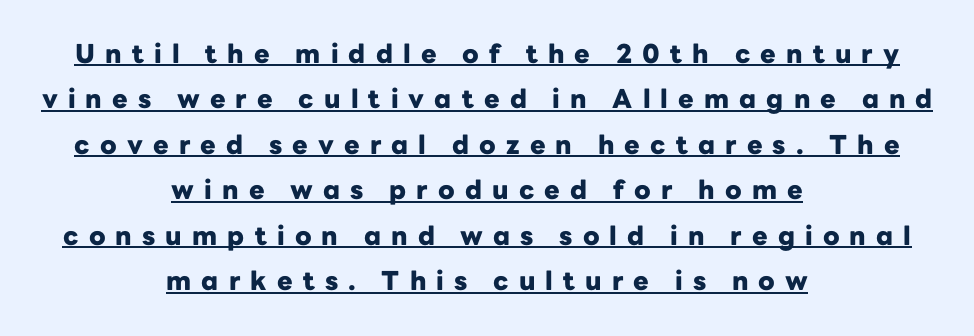
The image shows 26 px bold type, upright; set centered, line spacing 1.75x, unusually wide letter spacing (+0.39 em), underlined.
